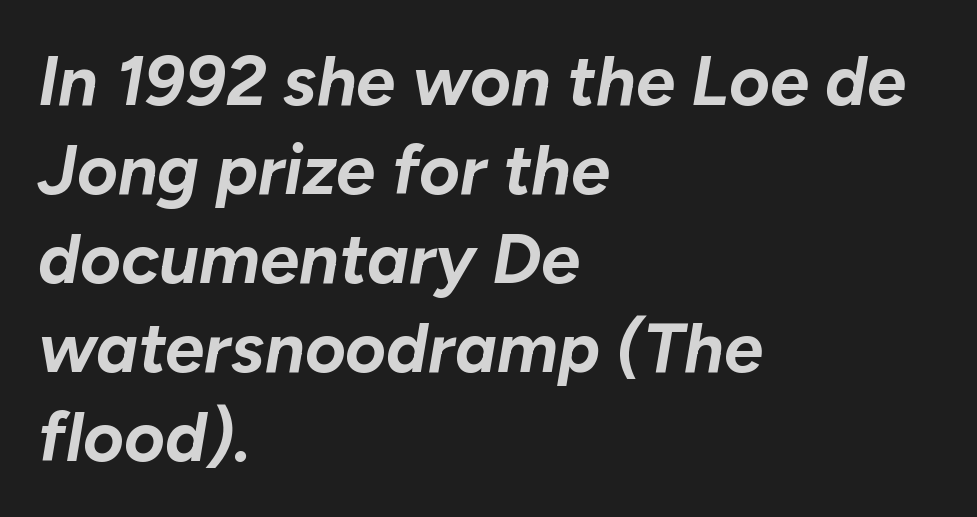
The image shows 70 px bold type, italic (leaning right); set left-aligned, normal line spacing (1.27x), normal letter spacing, not underlined; low stroke contrast and a medium x-height.
